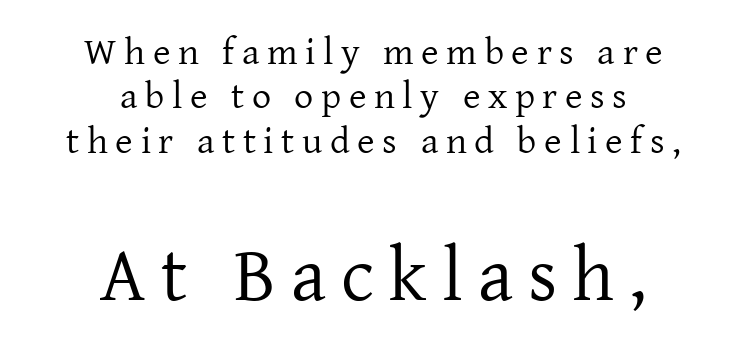
{"serif": "yes", "italic": "no", "bold": "no", "weight": "regular", "width": "normal", "stroke_contrast": "low", "x_height": "medium", "monospaced": "no", "underline": "no", "align": "center", "line_spacing_ratio": 1.17, "letter_spacing": "wide", "letter_spacing_em": 0.2, "larger_block": "second", "size_ratio": 2.0, "glyph_px": 76}
